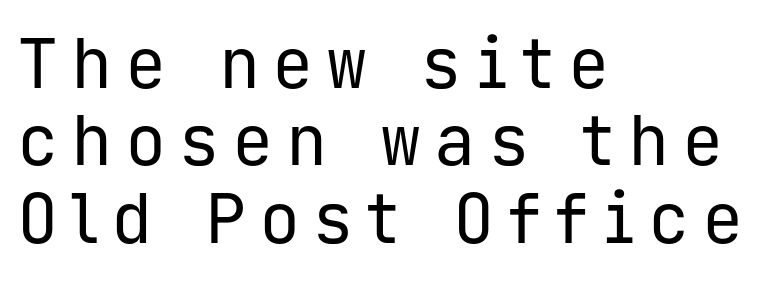
The image shows 69 px regular-weight sans-serif type, upright, monospaced; set left-aligned, tight line spacing (1.12x), not underlined; low stroke contrast and a medium x-height.
